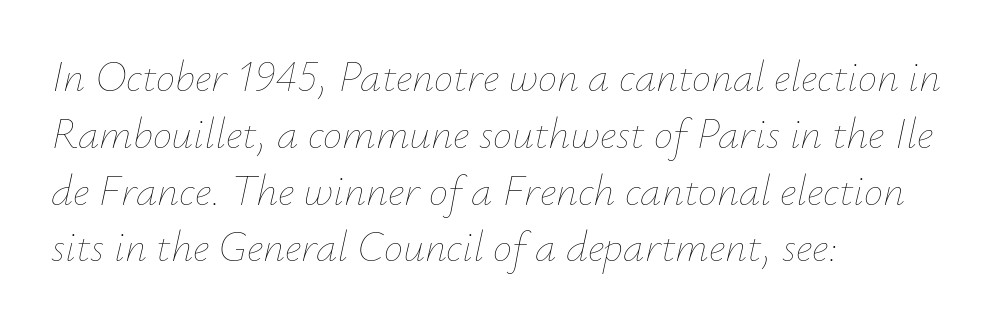
The space between consecutive lines is moderate. The font sits on the lighter half of the weight spectrum, regular included. A classic flush-left, rag-right setting is used for this passage. The face used here is rendered with its standard letterfit. Underlining? Definitely not there.
